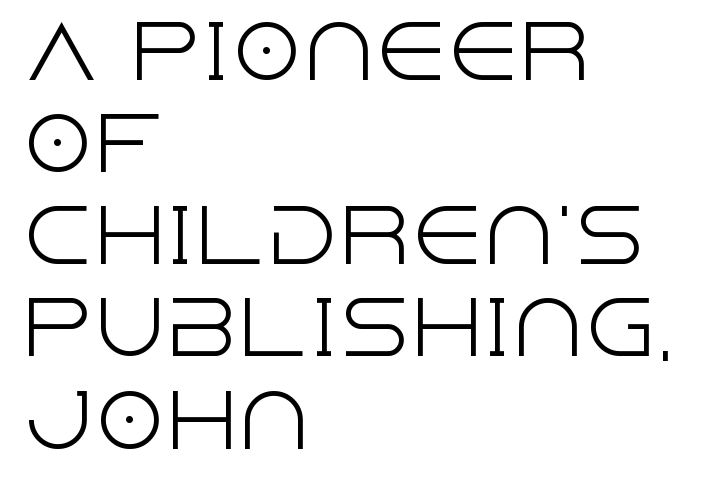
{"serif": "no", "italic": "no", "bold": "no", "weight": "light", "width": "normal", "x_height": "large", "monospaced": "no", "underline": "no", "align": "left", "line_spacing": "normal", "line_spacing_ratio": 1.28, "letter_spacing": "normal", "letter_spacing_em": 0.0, "glyph_px": 72}
